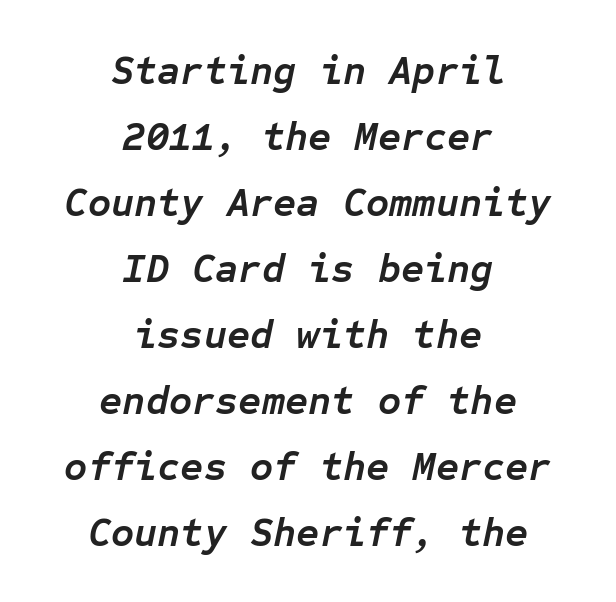
Q: Is the text bold? A: Yes.
Q: Is the text italic (slanted)? A: Yes, it leans right by about 12 degrees.
Q: Is the text underlined? A: No.
Q: How is the paragraph aligned? A: Centered.
Q: Is the spacing between letters normal or unusually wide? A: Normal.
Q: Is the spacing between lines tight, normal or loose? A: Normal.
Q: Width (condensed, normal, or wide)? A: Normal.
Q: Stroke contrast? A: Low.
Q: x-height? A: Medium.
Q: Monospaced? A: Yes.
